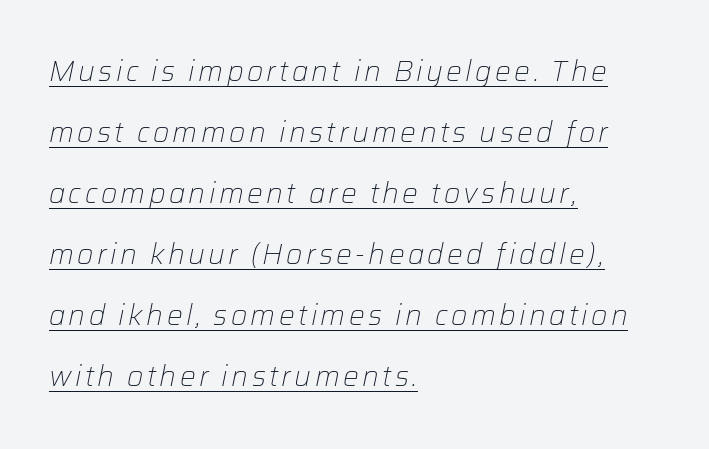
{"italic": "yes", "lean": "right", "slant_degrees": 12, "bold": "no", "weight": "light", "width": "normal", "stroke_contrast": "low", "x_height": "medium", "monospaced": "no", "underline": "yes", "align": "left", "line_spacing": "loose", "line_spacing_ratio": 2.18, "glyph_px": 28}
